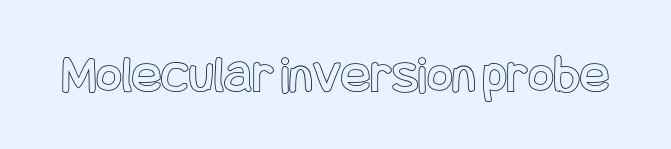
Q: Is the text italic (slanted)? A: No, it is upright.
Q: Is the text underlined? A: No.
Q: Is the spacing between letters normal or unusually wide? A: Normal.
Q: Width (condensed, normal, or wide)? A: Condensed.
Q: x-height? A: Large.
